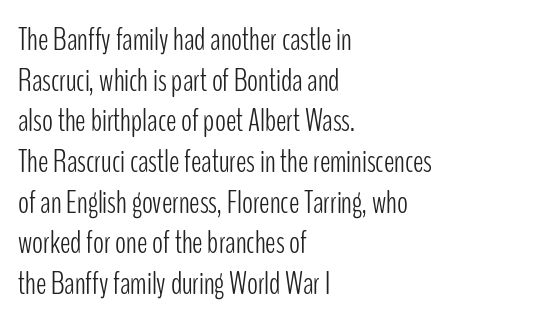
{"serif": "no", "italic": "no", "bold": "no", "weight": "light", "width": "condensed", "stroke_contrast": "low", "x_height": "medium", "monospaced": "no", "underline": "no", "align": "left", "line_spacing": "normal", "line_spacing_ratio": 1.27, "letter_spacing": "normal", "letter_spacing_em": 0.0, "glyph_px": 32}
